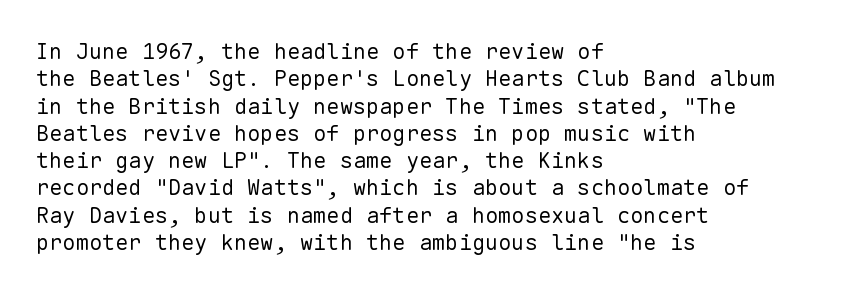
The image shows 22 px text type, upright; set left-aligned, line spacing 1.24x, normal letter spacing, not underlined.
